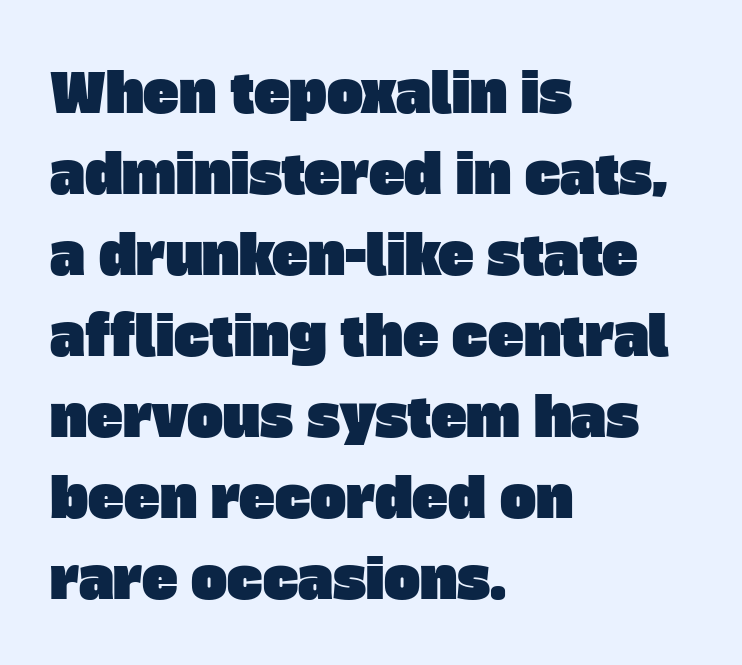
Is there much room between lines? A standard amount, neither cramped nor airy. Type style note: lacks serifs. Descenders are the only things crossing below the line. Note the varied advance widths — an 'i' is clearly narrower than an 'm'.
